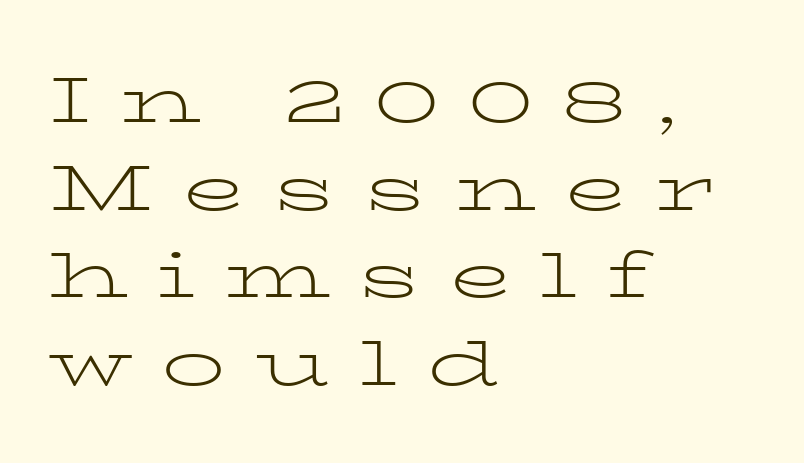
How are the letters spaced? Widely, with obvious added tracking. Normally led — the rows are evenly, conventionally spaced. The letters stand straight up with perfectly vertical stems. This sample uses a serif face.
